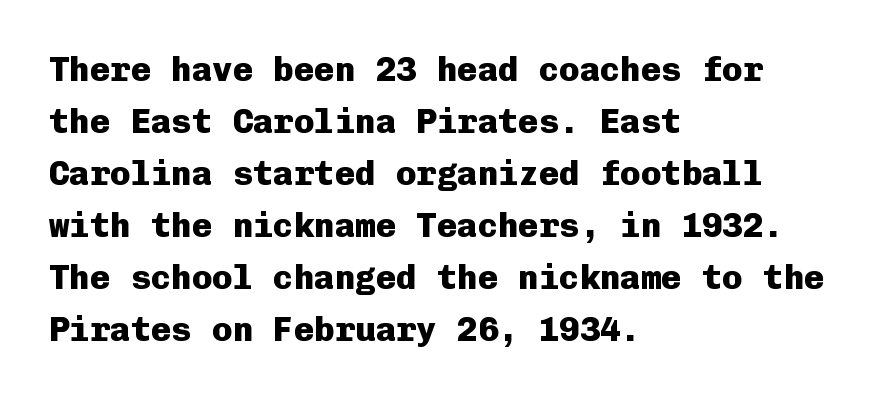
The font's upright variant was chosen for this text. Caption: multi-line text, flush left, ragged right. Looks like terminal output: every glyph gets an equal slot. Nothing sits at the stroke ends, so this counts as sans-serif. What's the leading like? Ordinary, nothing unusual. Thick stems and heavy bowls — unmistakably bold.
